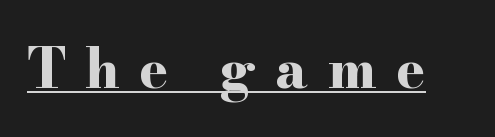
Q: Is the text bold? A: Yes.
Q: Is the text italic (slanted)? A: No, it is upright.
Q: Is the typeface a serif or a sans-serif typeface? A: Serif.
Q: Is the text underlined? A: Yes.
Q: Is the spacing between letters normal or unusually wide? A: Unusually wide.
Q: Width (condensed, normal, or wide)? A: Wide.
Q: Stroke contrast? A: High.
Q: x-height? A: Small.
Q: Monospaced? A: No.
